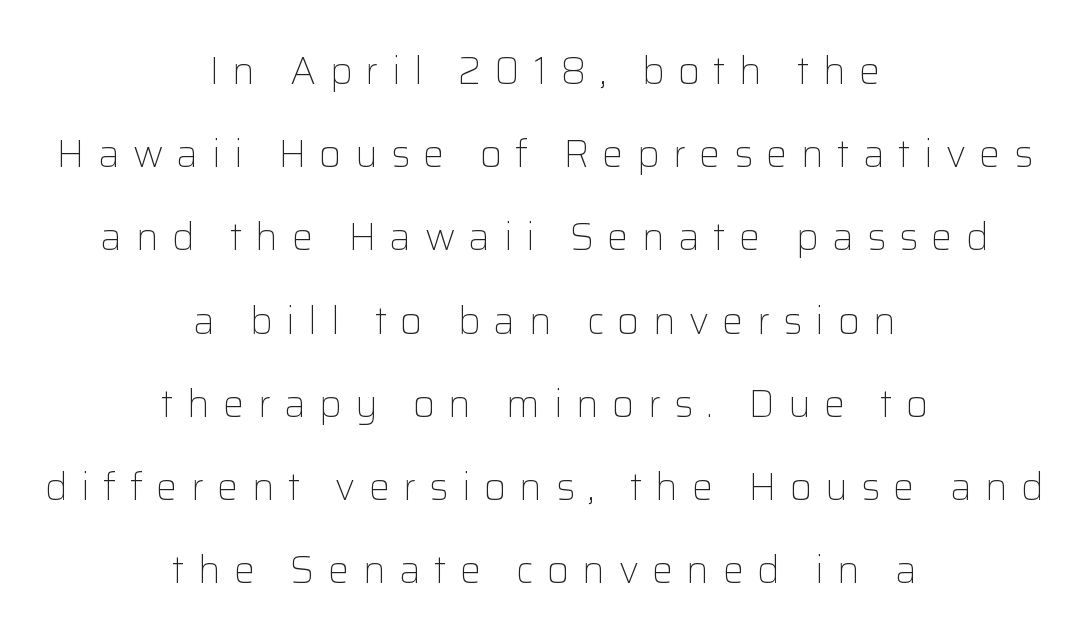
Q: Is the text bold? A: No.
Q: Is the text italic (slanted)? A: No, it is upright.
Q: Is the typeface a serif or a sans-serif typeface? A: Sans-serif.
Q: Is the text underlined? A: No.
Q: How is the paragraph aligned? A: Centered.
Q: Is the spacing between letters normal or unusually wide? A: Unusually wide.
Q: Is the spacing between lines tight, normal or loose? A: Loose.
Q: Width (condensed, normal, or wide)? A: Normal.
Q: Stroke contrast? A: Low.
Q: x-height? A: Medium.
Q: Monospaced? A: No.
